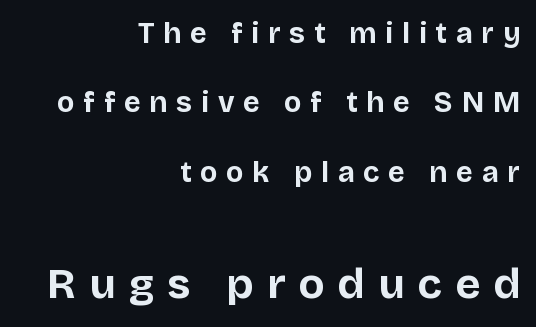
Widely set lines give the paragraph a tall, airy silhouette. This sample has the flowing, uneven cadence of proportional lettering. These lines have a slow, spaced-out rhythm from letter to letter. The lines are quadded right. The area under the type is left untouched.
